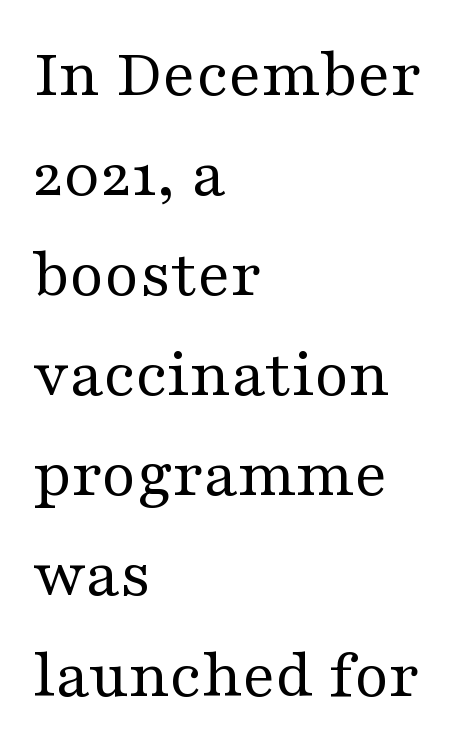
Q: Is the text bold? A: No.
Q: Is the text italic (slanted)? A: No, it is upright.
Q: Is the typeface a serif or a sans-serif typeface? A: Serif.
Q: Is the text underlined? A: No.
Q: How is the paragraph aligned? A: Left-aligned.
Q: Is the spacing between letters normal or unusually wide? A: Normal.
Q: Is the spacing between lines tight, normal or loose? A: Normal.
Q: Width (condensed, normal, or wide)? A: Wide.
Q: Stroke contrast? A: Medium.
Q: x-height? A: Medium.
Q: Monospaced? A: No.
